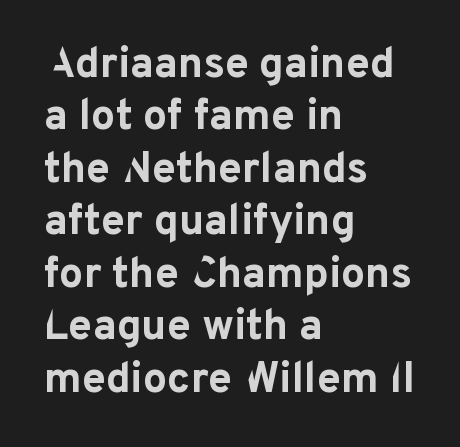
{"serif": "no", "italic": "no", "bold": "yes", "weight": "bold", "width": "normal", "stroke_contrast": "low", "x_height": "medium", "monospaced": "no", "underline": "no", "align": "left", "line_spacing_ratio": 1.22, "letter_spacing": "normal", "letter_spacing_em": 0.0, "glyph_px": 43}
